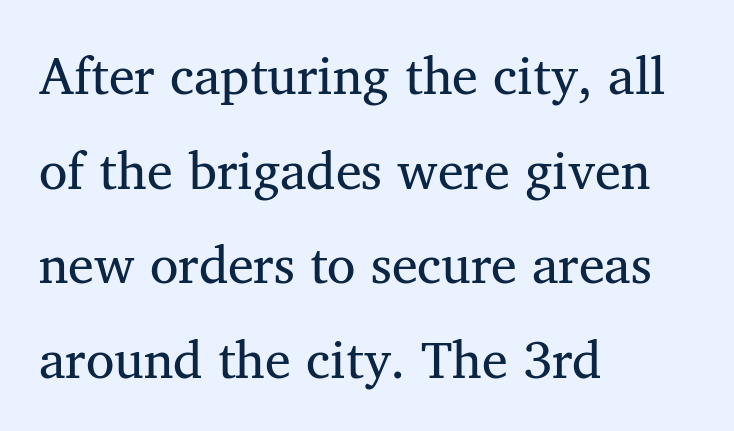
Q: Is the text bold? A: No.
Q: Is the text italic (slanted)? A: No, it is upright.
Q: Is the typeface a serif or a sans-serif typeface? A: Serif.
Q: Is the text underlined? A: No.
Q: How is the paragraph aligned? A: Left-aligned.
Q: Is the spacing between letters normal or unusually wide? A: Normal.
Q: Width (condensed, normal, or wide)? A: Normal.
Q: Stroke contrast? A: Medium.
Q: x-height? A: Medium.
Q: Monospaced? A: No.
